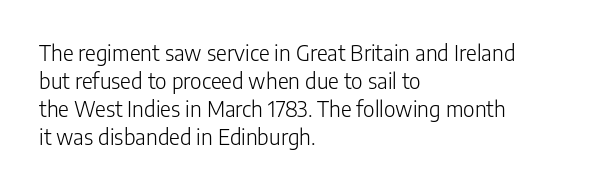
The paragraph has a hard left edge and a soft right edge. Rows of type keep a routine distance in the vertical direction. The letters sit at their default tracking, neither squeezed nor spread. Posture: vertical.
